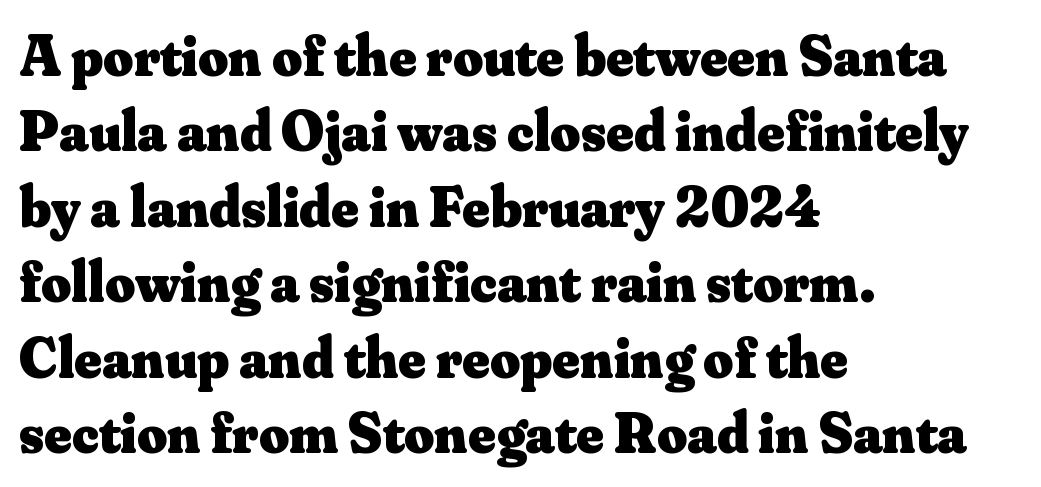
{"serif": "yes", "italic": "no", "bold": "yes", "weight": "heavy", "width": "normal", "stroke_contrast": "medium", "x_height": "small", "monospaced": "no", "underline": "no", "align": "left", "line_spacing": "normal", "line_spacing_ratio": 1.3, "letter_spacing": "normal", "letter_spacing_em": 0.0, "glyph_px": 58}
